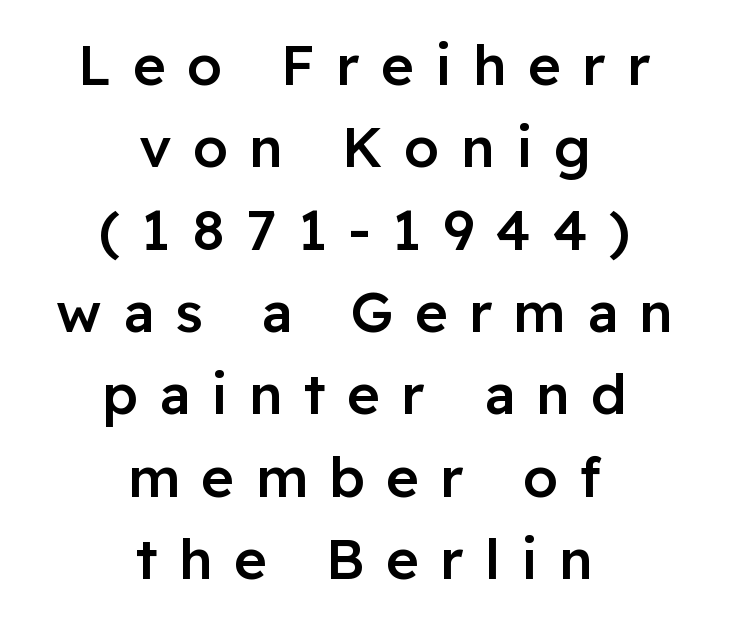
The image shows 56 px semibold sans-serif type, upright; set centered, normal line spacing (1.47x), unusually wide letter spacing (+0.38 em), not underlined; low stroke contrast and a medium x-height.
